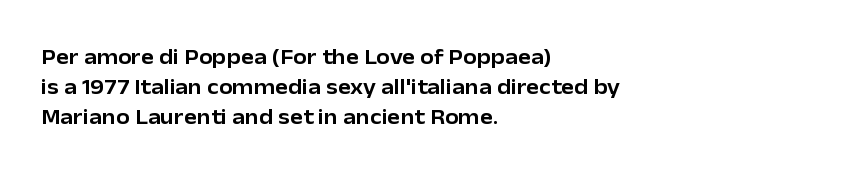
The image shows 22 px text type, upright; set left-aligned, normal line spacing (1.37x), normal letter spacing, not underlined.
